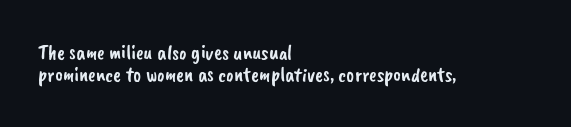
The image shows 21 px text type; set left-aligned, tight line spacing (1.05x), normal letter spacing, not underlined.
